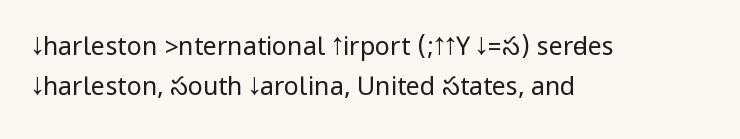
The image shows 25 px text type, upright; set left-aligned, normal line spacing (1.61x), normal letter spacing, not underlined.
